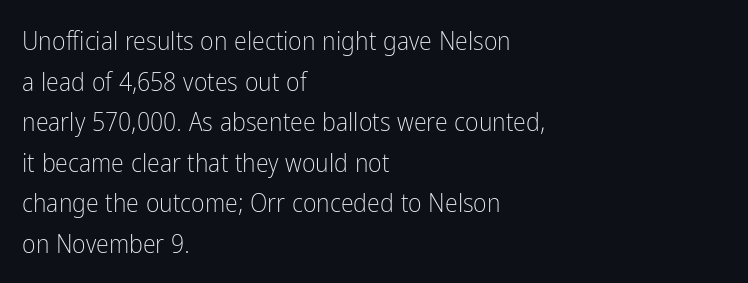
{"italic": "no", "bold": "no", "underline": "no", "align": "left", "line_spacing": "normal", "line_spacing_ratio": 1.56, "letter_spacing": "normal", "letter_spacing_em": 0.0, "glyph_px": 26}
